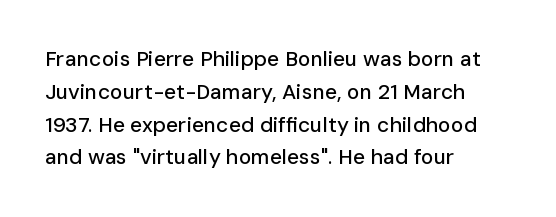
The image shows 21 px text type, upright; set left-aligned, normal line spacing (1.56x), normal letter spacing, not underlined.
